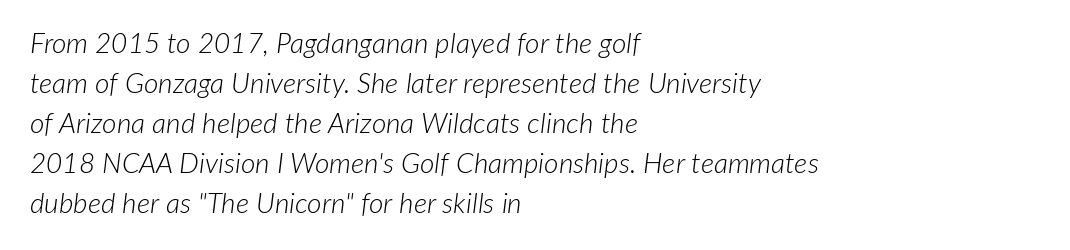
{"italic": "yes", "lean": "right", "slant_degrees": 7, "bold": "no", "weight": "light", "width": "normal", "stroke_contrast": "low", "x_height": "medium", "monospaced": "no", "underline": "no", "align": "left", "line_spacing": "normal", "line_spacing_ratio": 1.43, "letter_spacing": "normal", "letter_spacing_em": 0.0, "glyph_px": 28}
